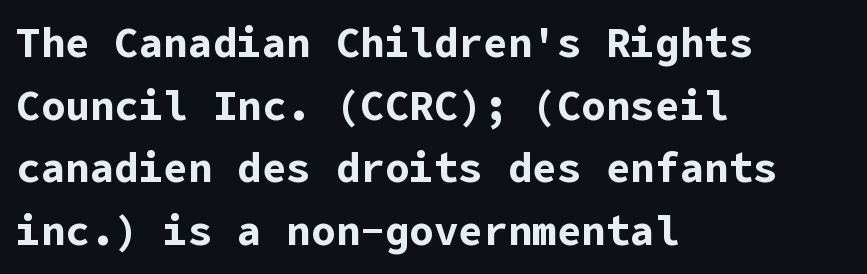
Q: Is the text bold? A: Yes.
Q: Is the text italic (slanted)? A: No, it is upright.
Q: Is the typeface a serif or a sans-serif typeface? A: Sans-serif.
Q: Is the text underlined? A: No.
Q: How is the paragraph aligned? A: Left-aligned.
Q: Is the spacing between letters normal or unusually wide? A: Normal.
Q: Is the spacing between lines tight, normal or loose? A: Normal.
Q: Width (condensed, normal, or wide)? A: Normal.
Q: Stroke contrast? A: Low.
Q: x-height? A: Medium.
